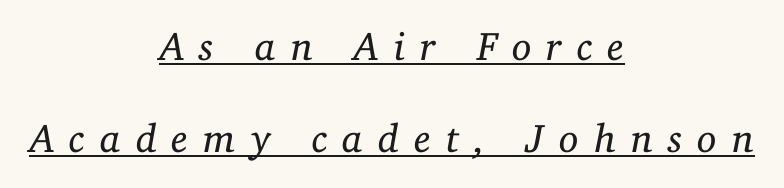
The image shows 40 px regular-weight serif type, italic (leaning right); set centered, loose line spacing (2.3x), unusually wide letter spacing (+0.37 em), underlined; low stroke contrast and a medium x-height.
